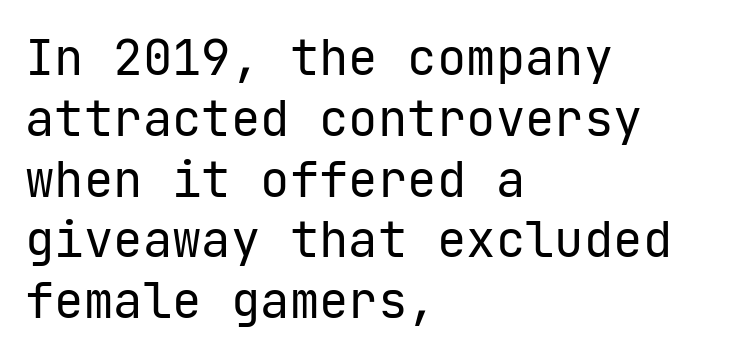
Q: Is the text bold? A: No.
Q: Is the text italic (slanted)? A: No, it is upright.
Q: Is the typeface a serif or a sans-serif typeface? A: Sans-serif.
Q: Is the text underlined? A: No.
Q: How is the paragraph aligned? A: Left-aligned.
Q: Is the spacing between letters normal or unusually wide? A: Normal.
Q: Width (condensed, normal, or wide)? A: Normal.
Q: Stroke contrast? A: Low.
Q: x-height? A: Medium.
